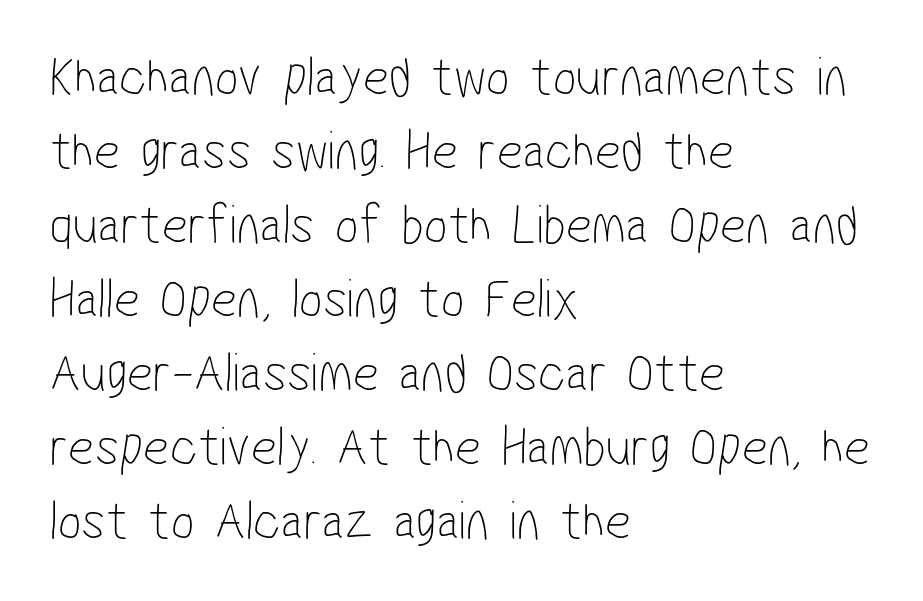
{"serif": "no", "bold": "no", "weight": "thin", "width": "condensed", "stroke_contrast": "low", "x_height": "medium", "monospaced": "no", "underline": "no", "align": "left", "line_spacing": "normal", "line_spacing_ratio": 1.32, "letter_spacing": "normal", "letter_spacing_em": 0.0, "glyph_px": 56}
